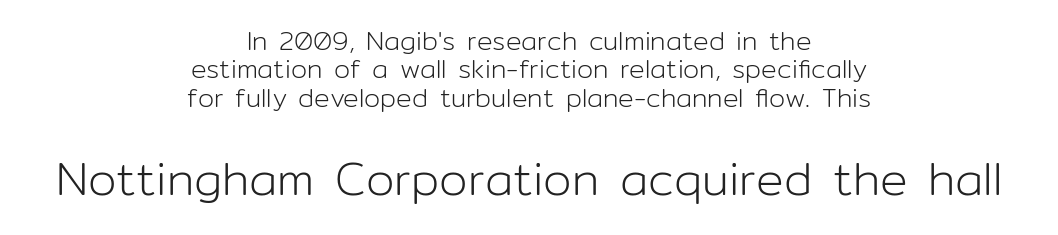
Q: Is the text bold? A: No.
Q: Is the text italic (slanted)? A: No, it is upright.
Q: Is the typeface a serif or a sans-serif typeface? A: Sans-serif.
Q: Is the text underlined? A: No.
Q: How is the paragraph aligned? A: Centered.
Q: Is the spacing between letters normal or unusually wide? A: Normal.
Q: Is the spacing between lines tight, normal or loose? A: Tight.
Q: Which block of text is set in a larger size, the first (top) or the second (bottom)? A: The second (bottom) one.
Q: Width (condensed, normal, or wide)? A: Normal.
Q: Stroke contrast? A: Low.
Q: x-height? A: Medium.
Q: Monospaced? A: No.
